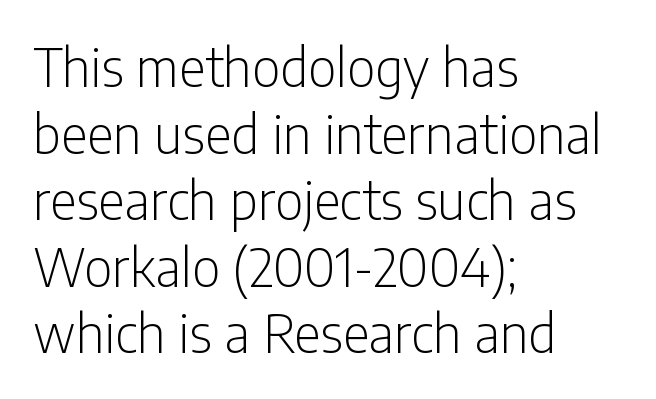
The image shows 52 px light, condensed sans-serif type, upright; set left-aligned, normal line spacing (1.28x), normal letter spacing, not underlined; low stroke contrast and a medium x-height.
